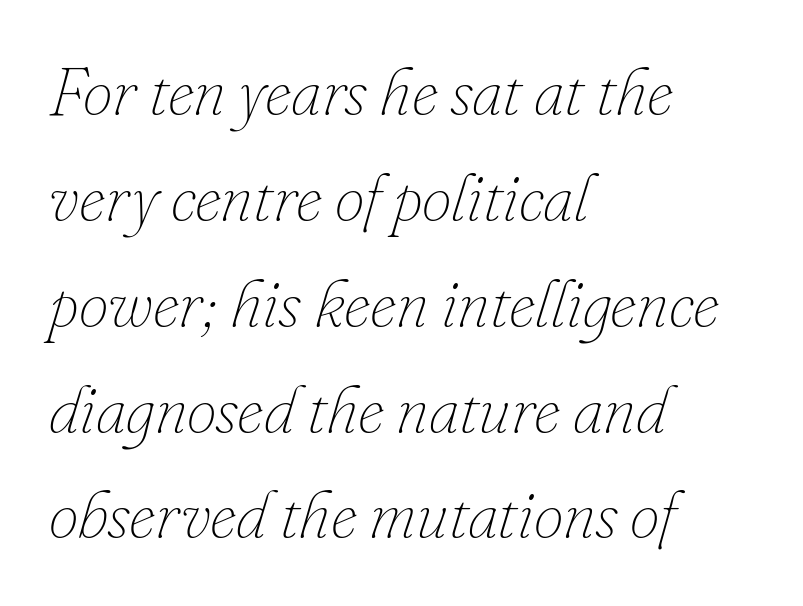
{"italic": "yes", "lean": "right", "slant_degrees": 16, "bold": "no", "weight": "thin", "width": "normal", "stroke_contrast": "low", "x_height": "small", "monospaced": "no", "underline": "no", "align": "left", "line_spacing": "normal", "line_spacing_ratio": 1.58, "letter_spacing": "normal", "letter_spacing_em": 0.0, "glyph_px": 67}
